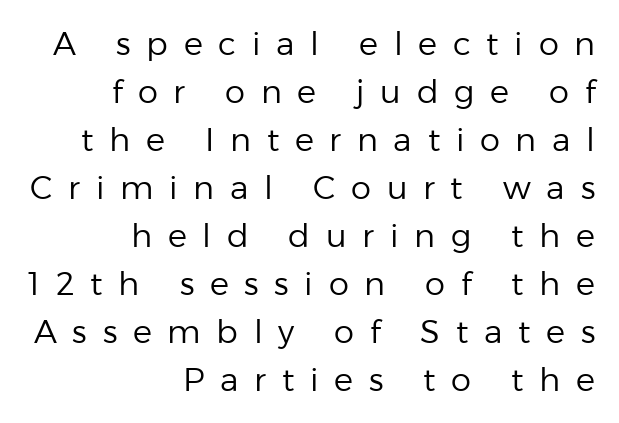
Q: Is the text bold? A: No.
Q: Is the text italic (slanted)? A: No, it is upright.
Q: Is the typeface a serif or a sans-serif typeface? A: Sans-serif.
Q: Is the text underlined? A: No.
Q: How is the paragraph aligned? A: Right-aligned.
Q: Is the spacing between letters normal or unusually wide? A: Unusually wide.
Q: Is the spacing between lines tight, normal or loose? A: Normal.
Q: Width (condensed, normal, or wide)? A: Normal.
Q: Stroke contrast? A: Low.
Q: x-height? A: Medium.
Q: Monospaced? A: No.
